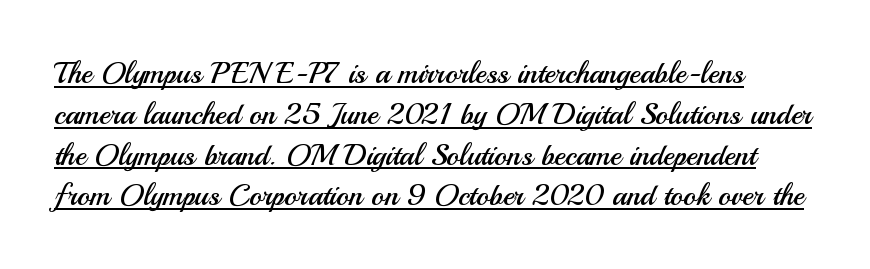
The image shows 30 px regular-weight sans-serif type; set normal line spacing (1.36x), normal letter spacing, underlined; medium stroke contrast and a small x-height.
